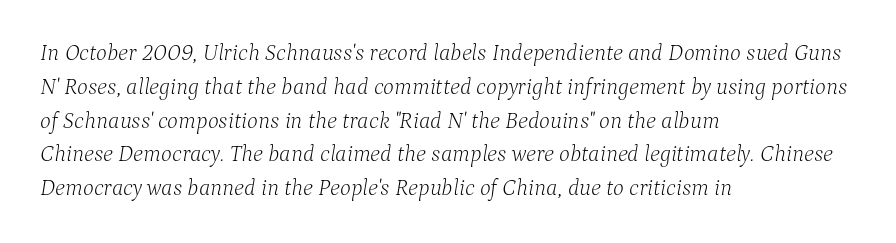
How are the letters spaced? Ordinarily, with no added tracking. Just letters on the line, the space beneath them empty. The cut favours lightness, reaching ordinary text weight at its darkest. Left-aligned paragraph, ragged on the right. The lines sit at an ordinary, default distance from one another. The face used here has a pronounced slope to its letters.
